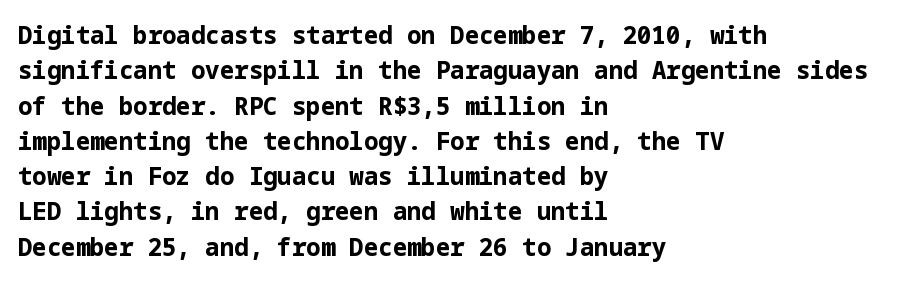
{"italic": "no", "bold": "yes", "underline": "no", "align": "left", "line_spacing": "normal", "line_spacing_ratio": 1.47, "letter_spacing": "normal", "letter_spacing_em": 0.0, "glyph_px": 24}
